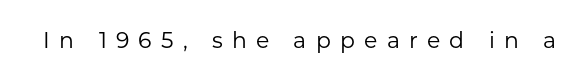
{"italic": "no", "bold": "no", "underline": "no", "letter_spacing": "wide", "letter_spacing_em": 0.42, "glyph_px": 22}
